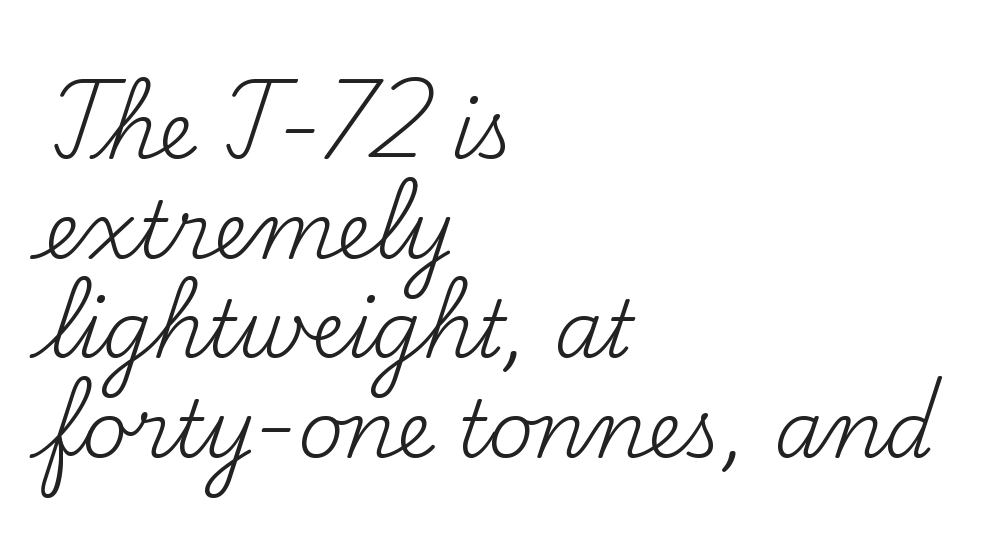
A typesetter would call this zero additional tracking. Glance below the letters and you will spot only blank space. The paragraph has a hard left edge and a soft right edge. How would I describe the line gaps? Plain and ordinary. The letters advance in unequal steps, a hallmark of proportional type.
